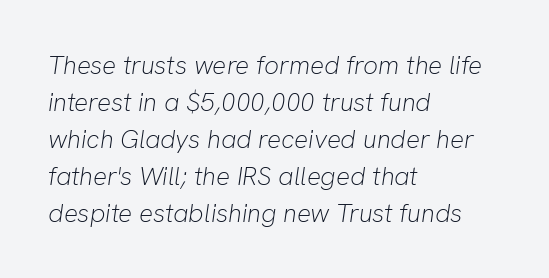
The image shows 26 px text type, italic (leaning right); set left-aligned, normal line spacing (1.42x), normal letter spacing, not underlined.
